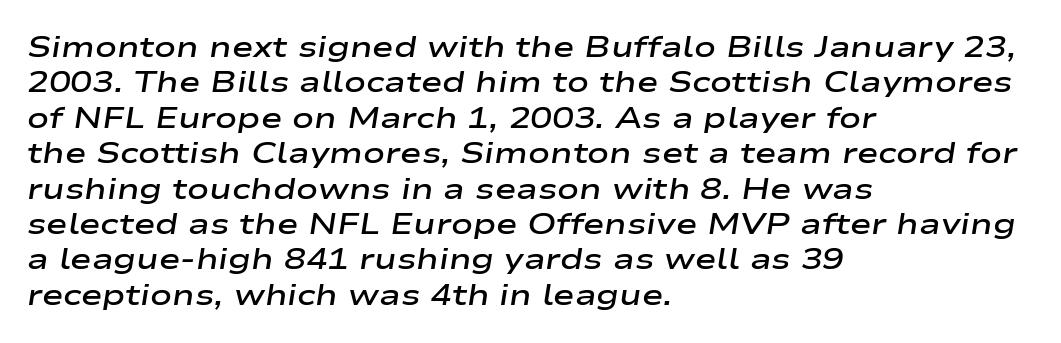
Left-aligned paragraph, ragged on the right. A typesetter would call this zero additional tracking. Firm but not heavy-handed strokes: this text is semibold. Has an underline been added? It has not. Style check: oblique.
